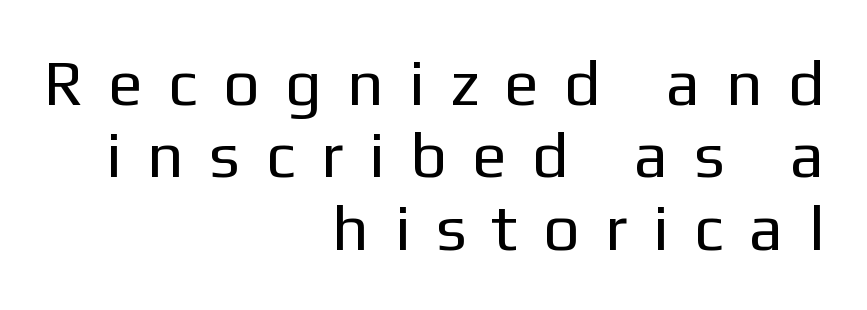
The image shows 64 px regular-weight sans-serif type, upright; set right-aligned, tight line spacing (1.13x), unusually wide letter spacing (+0.47 em), not underlined; low stroke contrast and a medium x-height.
